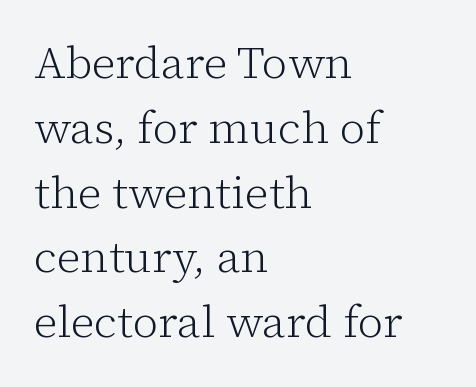
Students, observe: this is what conventionally led text looks like. Each letter keeps its own natural width here, so spacing adapts to shape. Unbolded letterforms with no extra heft. A roman cut, with each character standing at attention. Unmarked baselines from the first word to the last. The line texture is even and compact thanks to regular tracking.
